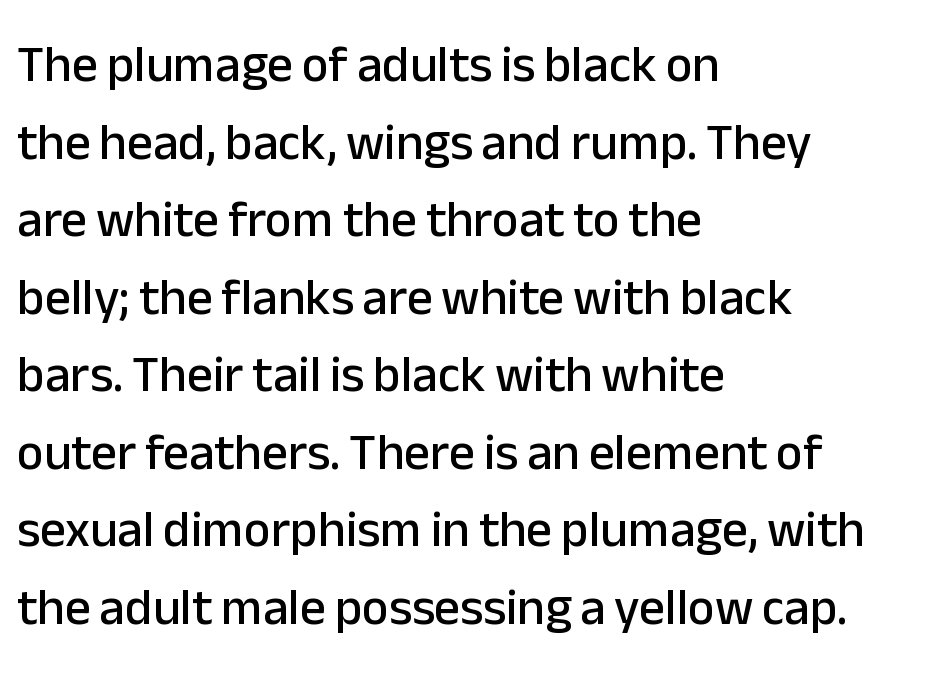
Q: Is the text italic (slanted)? A: No, it is upright.
Q: Is the typeface a serif or a sans-serif typeface? A: Sans-serif.
Q: Is the text underlined? A: No.
Q: How is the paragraph aligned? A: Left-aligned.
Q: Is the spacing between letters normal or unusually wide? A: Normal.
Q: Is the spacing between lines tight, normal or loose? A: Normal.
Q: Width (condensed, normal, or wide)? A: Normal.
Q: Stroke contrast? A: Low.
Q: x-height? A: Medium.
Q: Monospaced? A: No.
